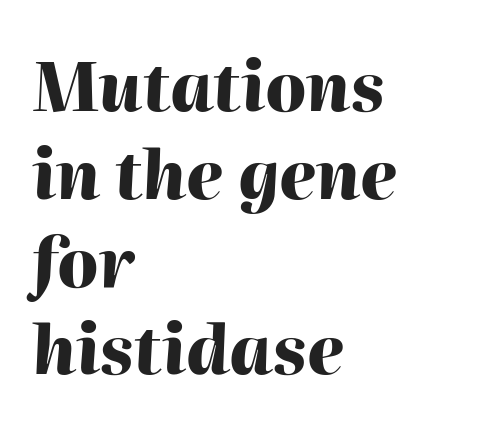
{"italic": "yes", "lean": "right", "slant_degrees": 2, "bold": "yes", "weight": "heavy", "width": "normal", "stroke_contrast": "high", "x_height": "medium", "monospaced": "no", "underline": "no", "align": "left", "line_spacing": "normal", "line_spacing_ratio": 1.31, "letter_spacing": "normal", "letter_spacing_em": 0.0, "glyph_px": 67}
